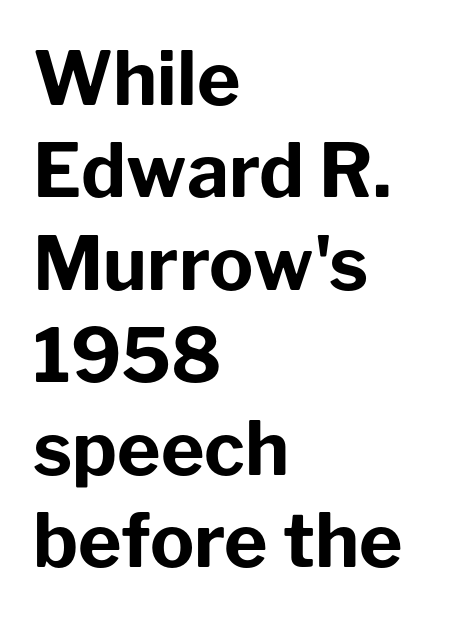
Any mark beneath the type? The region is blank. The text block is weighted toward the left margin, trailing off unevenly rightward. Caption: standard tracking, unaltered. Every letter is thick-stroked: bold, no question.
